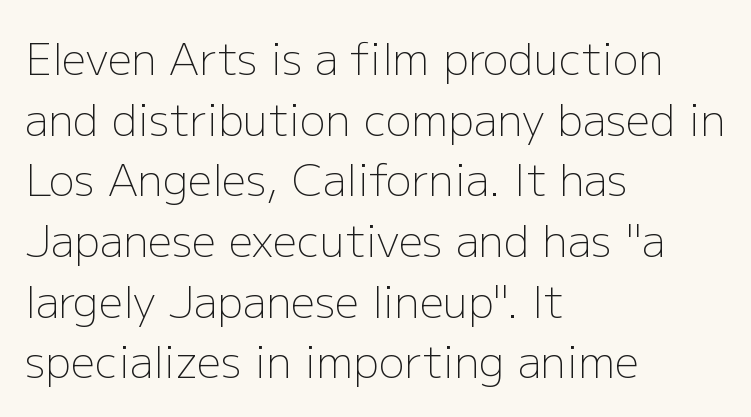
Q: Is the text bold? A: No.
Q: Is the text italic (slanted)? A: No, it is upright.
Q: Is the typeface a serif or a sans-serif typeface? A: Sans-serif.
Q: Is the text underlined? A: No.
Q: How is the paragraph aligned? A: Left-aligned.
Q: Is the spacing between letters normal or unusually wide? A: Normal.
Q: Is the spacing between lines tight, normal or loose? A: Normal.
Q: Width (condensed, normal, or wide)? A: Normal.
Q: Stroke contrast? A: Low.
Q: x-height? A: Medium.
Q: Monospaced? A: No.
